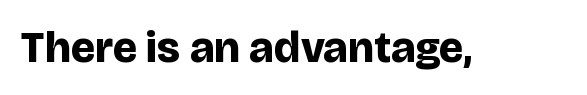
Does extra space separate the letters? No, they use regular spacing. A typesetter would label this face a sans. The words here are not underlined. Varying glyph widths throughout — classic text-font behaviour. Chunky letters — that's bold for sure.
